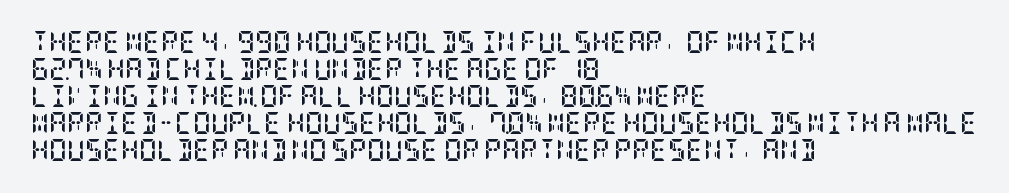
Q: Is the text bold? A: Yes.
Q: Is the text italic (slanted)? A: No, it is upright.
Q: Is the text underlined? A: No.
Q: How is the paragraph aligned? A: Left-aligned.
Q: Is the spacing between letters normal or unusually wide? A: Normal.
